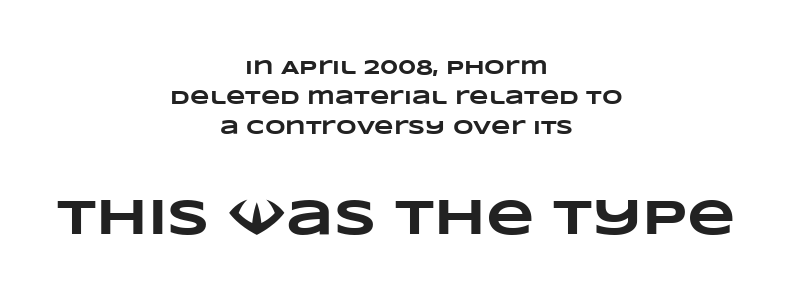
Think of a printed novel: that variable character pitch is what you see here. Regular leading. The passage shown begins with its smaller block and ends with its larger one. The text block is weighted toward neither margin, spreading evenly from the middle. Heavy-handed strokes throughout: this text is bold.
